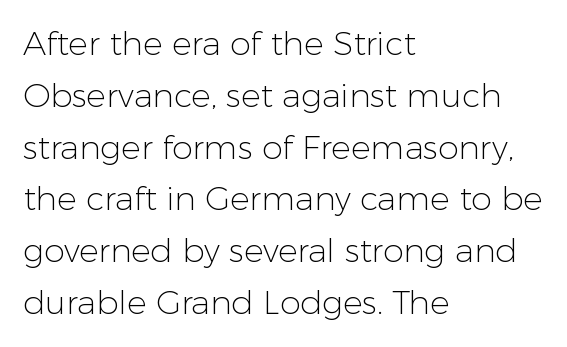
Spacing between characters is what you'd get straight out of the box. Looks like regular typesetting: each glyph gets only the width it needs. Is there any slant? The stems are plumb. Serif or sans? Sans — the stroke terminals are bare. This is not heavy type; no bold has been used. Reading down the column, the eye jumps a familiar distance to each next line.
